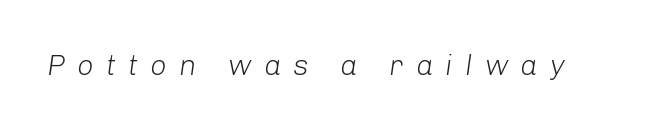
Q: Is the text bold? A: No.
Q: Is the text italic (slanted)? A: Yes, it leans right by about 8 degrees.
Q: Is the text underlined? A: No.
Q: Is the spacing between letters normal or unusually wide? A: Unusually wide.
Q: Width (condensed, normal, or wide)? A: Normal.
Q: Stroke contrast? A: Low.
Q: x-height? A: Medium.
Q: Monospaced? A: No.
